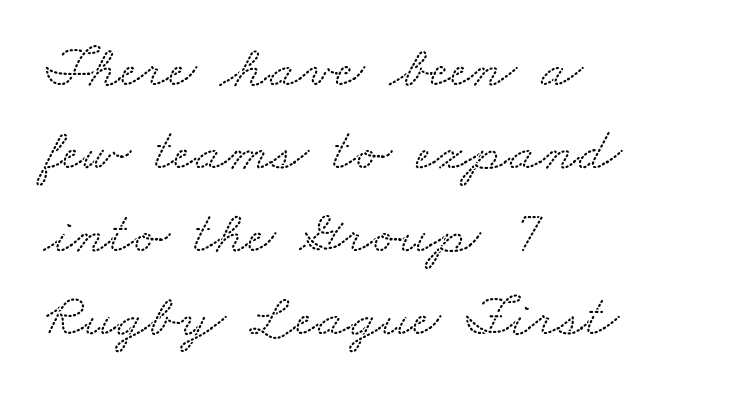
The image shows 61 px wide type; set left-aligned, normal line spacing (1.36x), normal letter spacing, not underlined; low stroke contrast and a small x-height.
